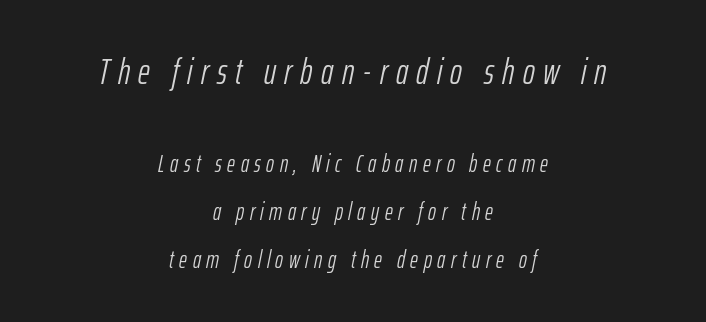
Q: Is the text bold? A: No.
Q: Is the text italic (slanted)? A: Yes, it leans right by about 12 degrees.
Q: Is the text underlined? A: No.
Q: How is the paragraph aligned? A: Centered.
Q: Is the spacing between letters normal or unusually wide? A: Unusually wide.
Q: Is the spacing between lines tight, normal or loose? A: Loose.
Q: Which block of text is set in a larger size, the first (top) or the second (bottom)? A: The first (top) one.
Q: Width (condensed, normal, or wide)? A: Condensed.
Q: Stroke contrast? A: Low.
Q: x-height? A: Medium.
Q: Monospaced? A: No.
